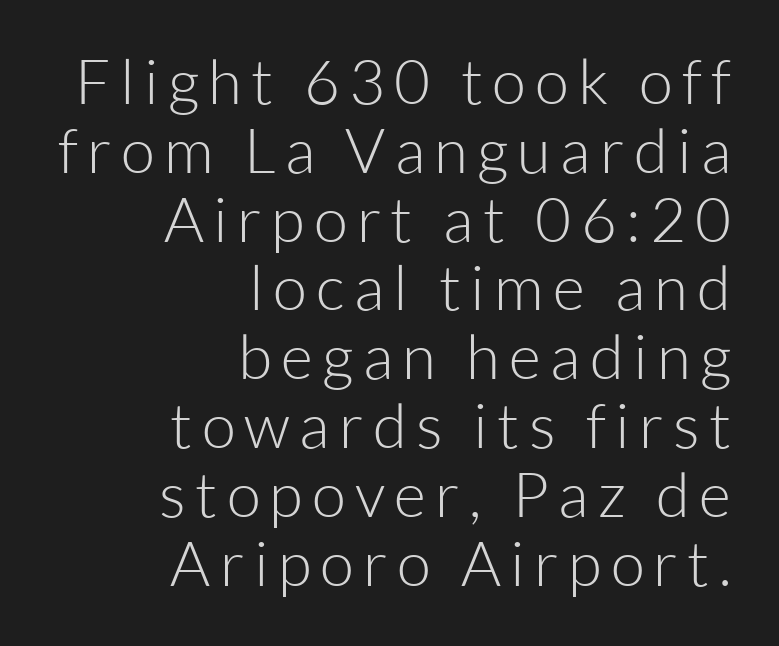
{"serif": "no", "italic": "no", "bold": "no", "weight": "light", "width": "normal", "stroke_contrast": "low", "x_height": "medium", "monospaced": "no", "underline": "no", "align": "right", "line_spacing": "tight", "line_spacing_ratio": 1.11, "glyph_px": 62}
